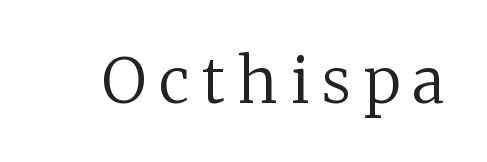
{"serif": "yes", "italic": "no", "bold": "no", "weight": "regular", "width": "normal", "stroke_contrast": "low", "x_height": "medium", "monospaced": "no", "underline": "no", "letter_spacing": "wide", "letter_spacing_em": 0.21, "glyph_px": 62}
